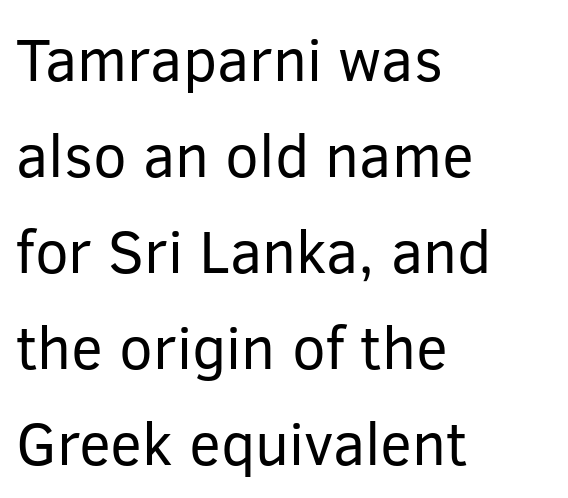
Q: Is the text bold? A: No.
Q: Is the text italic (slanted)? A: No, it is upright.
Q: Is the typeface a serif or a sans-serif typeface? A: Sans-serif.
Q: Is the text underlined? A: No.
Q: How is the paragraph aligned? A: Left-aligned.
Q: Is the spacing between letters normal or unusually wide? A: Normal.
Q: Is the spacing between lines tight, normal or loose? A: Normal.
Q: Width (condensed, normal, or wide)? A: Normal.
Q: Stroke contrast? A: Low.
Q: x-height? A: Medium.
Q: Monospaced? A: No.
